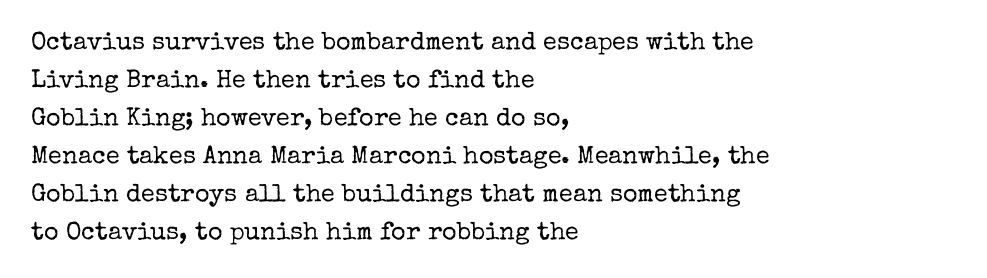
{"italic": "no", "bold": "no", "underline": "no", "align": "left", "line_spacing": "normal", "line_spacing_ratio": 1.52, "letter_spacing": "normal", "letter_spacing_em": 0.0, "glyph_px": 25}
